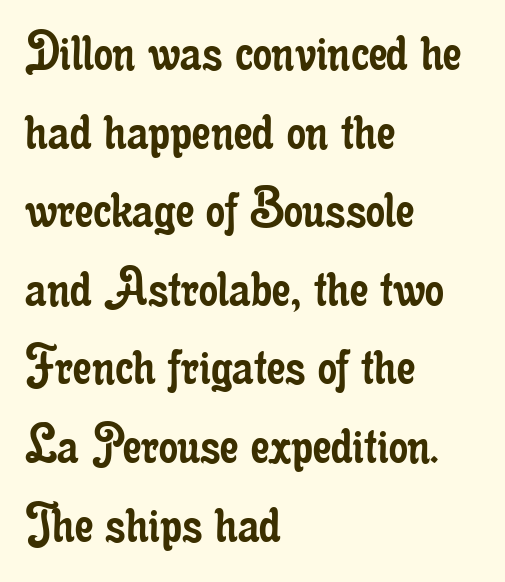
A bare baseline throughout the passage. If you drew a ruler down the left edge, every line would touch it. Do the characters align in a grid? No, the font is proportional. You could call the tracking neutral — neither tight nor loose.
